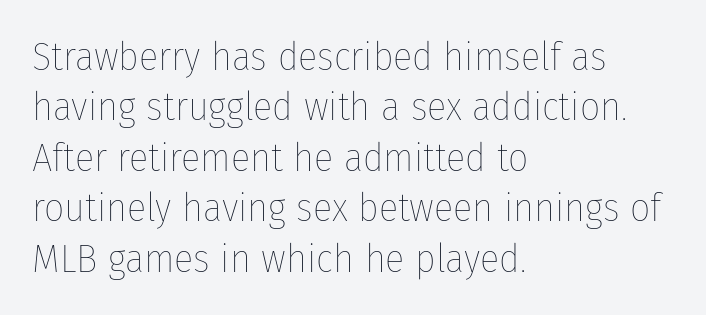
Q: Is the text bold? A: No.
Q: Is the text italic (slanted)? A: No, it is upright.
Q: Is the text underlined? A: No.
Q: How is the paragraph aligned? A: Left-aligned.
Q: Is the spacing between letters normal or unusually wide? A: Normal.
Q: Is the spacing between lines tight, normal or loose? A: Normal.
Q: Width (condensed, normal, or wide)? A: Condensed.
Q: Stroke contrast? A: Low.
Q: x-height? A: Medium.
Q: Monospaced? A: No.
